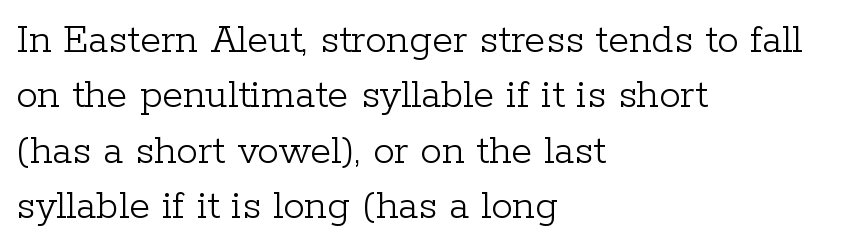
Does extra space separate the letters? No, they use regular spacing. Clear beneath every line of the passage. Does the leading feel generous? No, just average. It's the straight-up-and-down kind of type.
